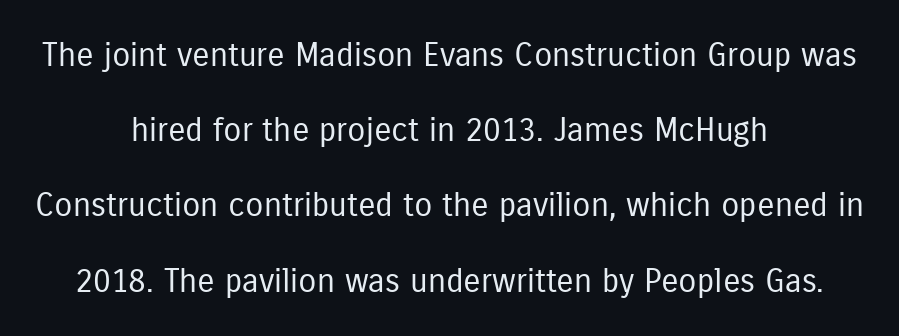
The image shows 33 px regular-weight, condensed sans-serif type, upright; set centered, loose line spacing (2.28x), normal letter spacing, not underlined; low stroke contrast and a medium x-height.
